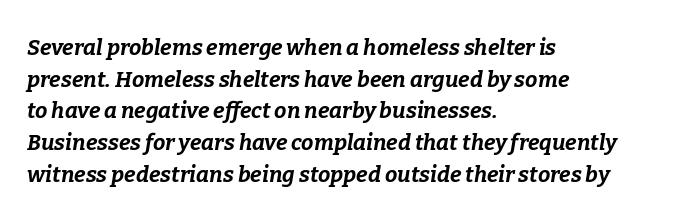
Q: Is the text bold? A: Yes.
Q: Is the text italic (slanted)? A: Yes, it leans right by about 9 degrees.
Q: Is the text underlined? A: No.
Q: How is the paragraph aligned? A: Left-aligned.
Q: Is the spacing between letters normal or unusually wide? A: Normal.
Q: Is the spacing between lines tight, normal or loose? A: Normal.
